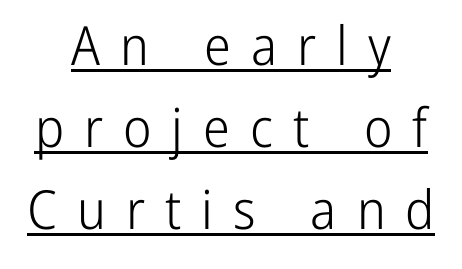
{"serif": "no", "italic": "no", "bold": "no", "weight": "light", "width": "condensed", "stroke_contrast": "low", "x_height": "medium", "monospaced": "no", "underline": "yes", "align": "center", "line_spacing": "normal", "line_spacing_ratio": 1.52, "letter_spacing": "wide", "letter_spacing_em": 0.37, "glyph_px": 54}
